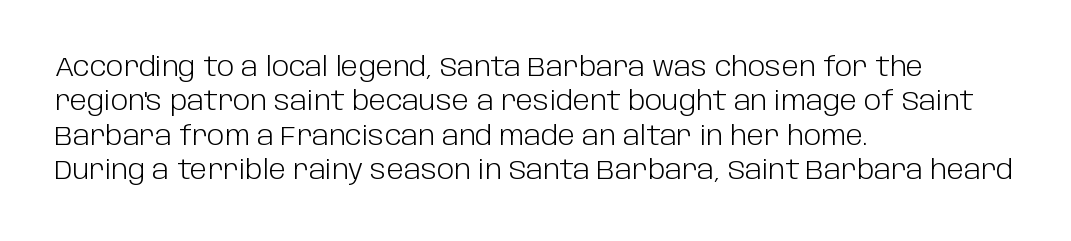
{"italic": "no", "bold": "no", "underline": "no", "align": "left", "line_spacing": "normal", "line_spacing_ratio": 1.32, "letter_spacing": "normal", "letter_spacing_em": 0.0, "glyph_px": 26}
